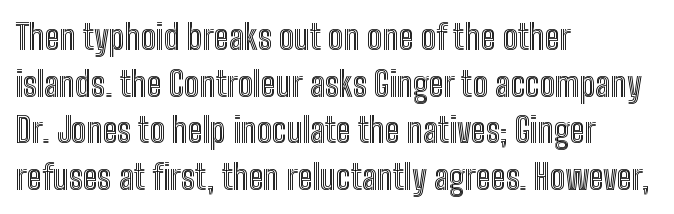
Q: Is the text italic (slanted)? A: No, it is upright.
Q: Is the text underlined? A: No.
Q: How is the paragraph aligned? A: Left-aligned.
Q: Is the spacing between letters normal or unusually wide? A: Normal.
Q: Is the spacing between lines tight, normal or loose? A: Normal.
Q: Width (condensed, normal, or wide)? A: Condensed.
Q: x-height? A: Medium.
Q: Monospaced? A: No.
